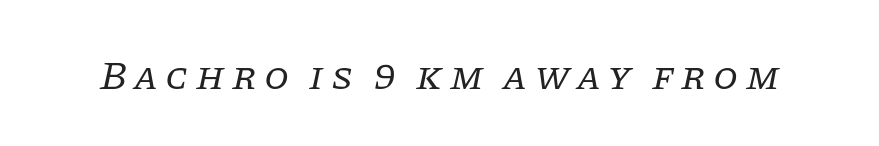
{"serif": "yes", "italic": "yes", "lean": "right", "slant_degrees": 11, "bold": "no", "weight": "regular", "width": "normal", "stroke_contrast": "low", "x_height": "large", "monospaced": "no", "underline": "no", "glyph_px": 40}
